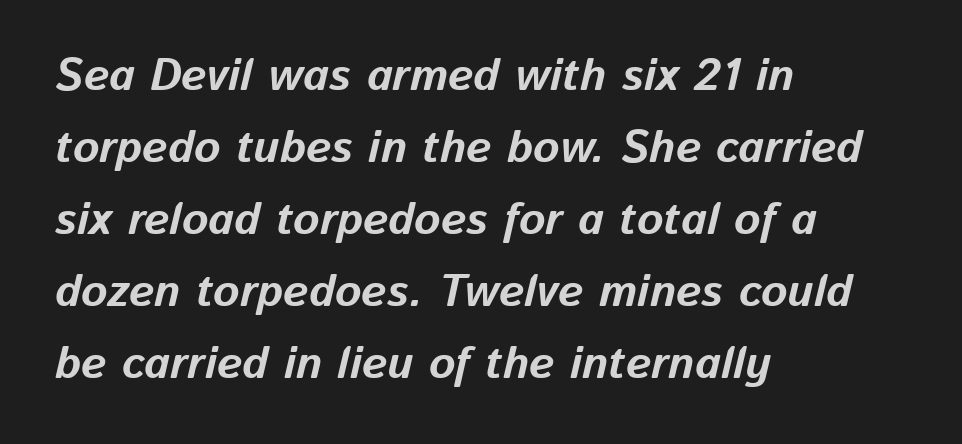
Q: Is the text bold? A: Yes.
Q: Is the text italic (slanted)? A: Yes, it leans right by about 13 degrees.
Q: Is the text underlined? A: No.
Q: How is the paragraph aligned? A: Left-aligned.
Q: Is the spacing between letters normal or unusually wide? A: Normal.
Q: Is the spacing between lines tight, normal or loose? A: Normal.
Q: Width (condensed, normal, or wide)? A: Normal.
Q: Stroke contrast? A: Low.
Q: x-height? A: Medium.
Q: Monospaced? A: No.
